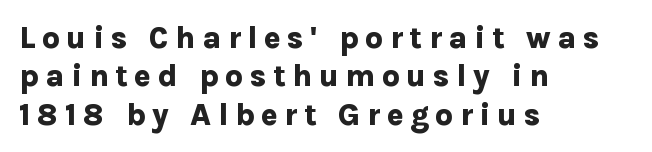
The image shows 31 px bold sans-serif type, upright; set left-aligned, line spacing 1.24x, unusually wide letter spacing (+0.21 em), not underlined; low stroke contrast and a medium x-height.
